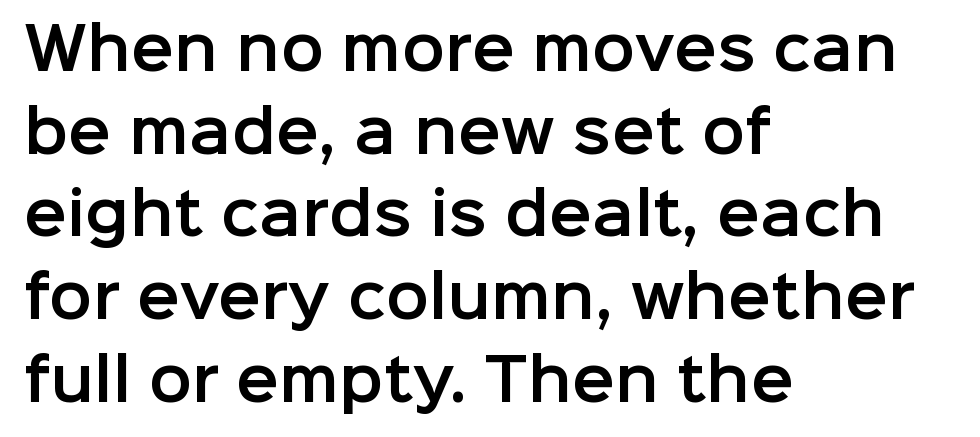
The image shows 57 px sans-serif type, upright; set left-aligned, normal line spacing (1.45x), normal letter spacing, not underlined; low stroke contrast and a medium x-height.
